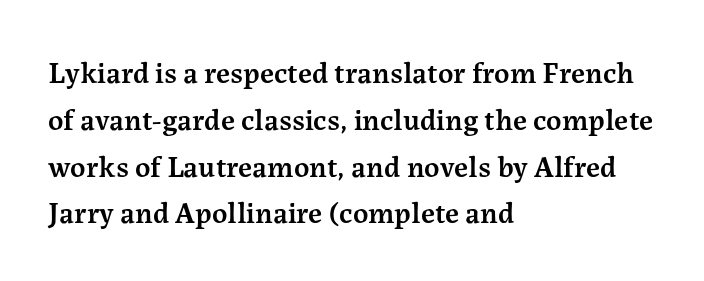
Q: Is the text bold? A: Semi-bold.
Q: Is the text italic (slanted)? A: No, it is upright.
Q: Is the typeface a serif or a sans-serif typeface? A: Serif.
Q: Is the text underlined? A: No.
Q: How is the paragraph aligned? A: Left-aligned.
Q: Is the spacing between letters normal or unusually wide? A: Normal.
Q: Is the spacing between lines tight, normal or loose? A: Normal.
Q: Width (condensed, normal, or wide)? A: Normal.
Q: Stroke contrast? A: Medium.
Q: x-height? A: Medium.
Q: Monospaced? A: No.
